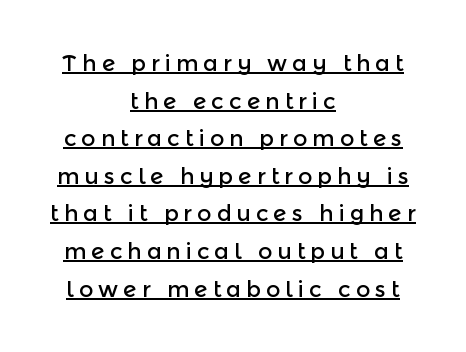
Q: Is the text italic (slanted)? A: No, it is upright.
Q: Is the text underlined? A: Yes.
Q: How is the paragraph aligned? A: Centered.
Q: Is the spacing between letters normal or unusually wide? A: Unusually wide.
